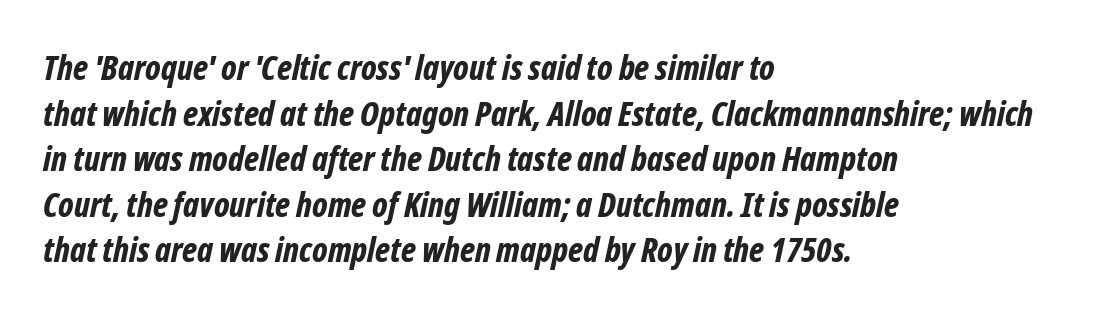
Is this a fixed-width face? No — the glyphs have proportional, varying widths. The passage shown is not underscored anywhere. Quick note: interline space is typical. These lines are set flush left with a ragged right edge. The typesetting leans heavy: a genuine bold.
